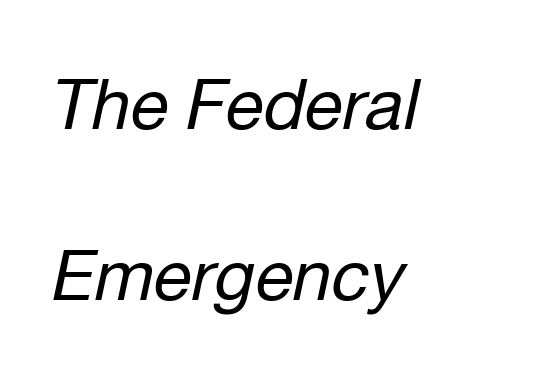
{"italic": "yes", "lean": "right", "slant_degrees": 12, "bold": "no", "weight": "regular", "width": "normal", "stroke_contrast": "low", "x_height": "medium", "monospaced": "no", "underline": "no", "align": "left", "line_spacing": "loose", "line_spacing_ratio": 2.44, "letter_spacing": "normal", "letter_spacing_em": 0.0, "glyph_px": 70}
